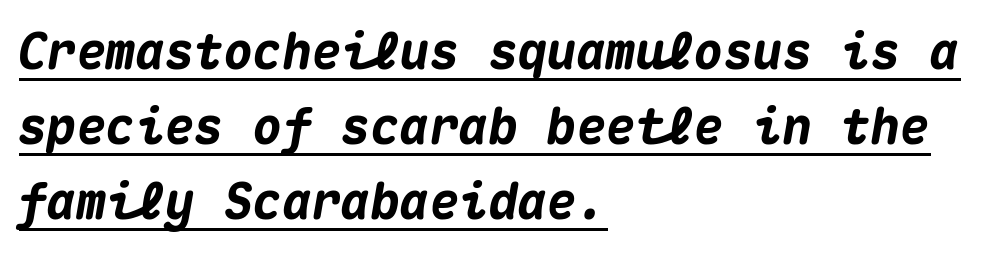
One-word summary of the alignment: left. Compared with ordinary roman type, these characters are visibly tilted. Tracking here is standard; glyphs follow each other at the usual distance. The passage shown is typed in a monospace face where columns stay perfectly aligned.
